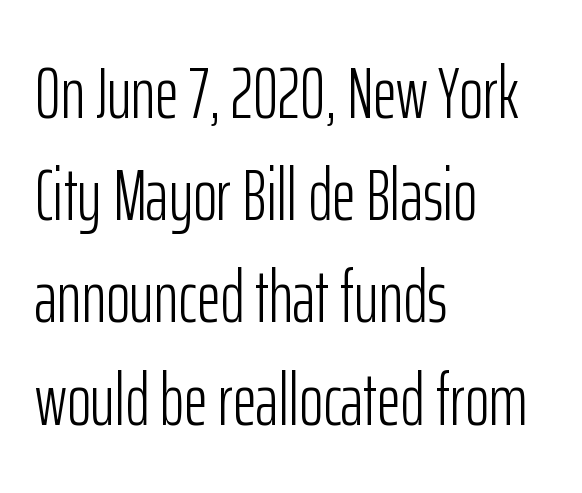
Q: Is the text bold? A: No.
Q: Is the text italic (slanted)? A: No, it is upright.
Q: Is the typeface a serif or a sans-serif typeface? A: Sans-serif.
Q: Is the text underlined? A: No.
Q: How is the paragraph aligned? A: Left-aligned.
Q: Is the spacing between letters normal or unusually wide? A: Normal.
Q: Is the spacing between lines tight, normal or loose? A: Normal.
Q: Width (condensed, normal, or wide)? A: Condensed.
Q: Stroke contrast? A: Low.
Q: x-height? A: Medium.
Q: Monospaced? A: No.
